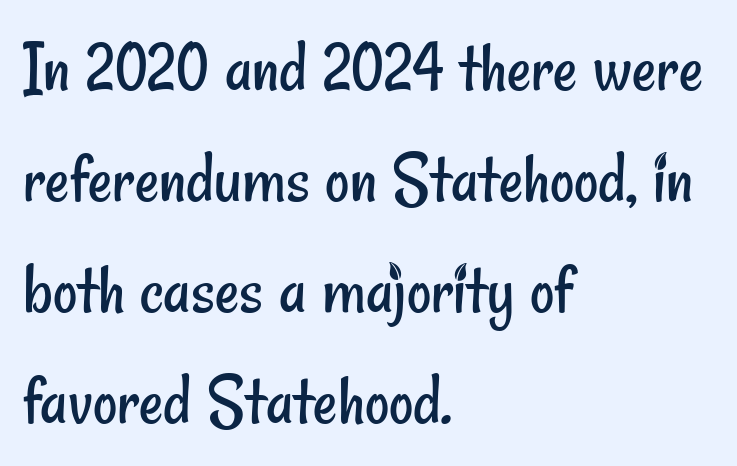
Q: Is the text bold? A: No.
Q: Is the typeface a serif or a sans-serif typeface? A: Sans-serif.
Q: Is the text underlined? A: No.
Q: How is the paragraph aligned? A: Left-aligned.
Q: Is the spacing between letters normal or unusually wide? A: Normal.
Q: Is the spacing between lines tight, normal or loose? A: Normal.
Q: Width (condensed, normal, or wide)? A: Condensed.
Q: Stroke contrast? A: Low.
Q: x-height? A: Small.
Q: Monospaced? A: No.
